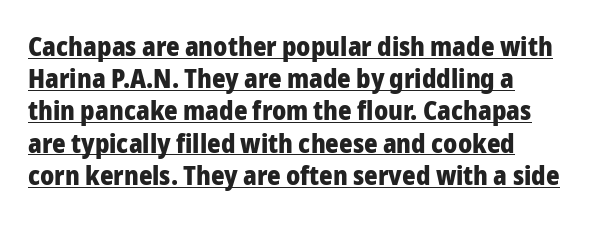
{"italic": "no", "bold": "yes", "underline": "yes", "line_spacing_ratio": 1.24, "letter_spacing": "normal", "letter_spacing_em": 0.0, "glyph_px": 26}
